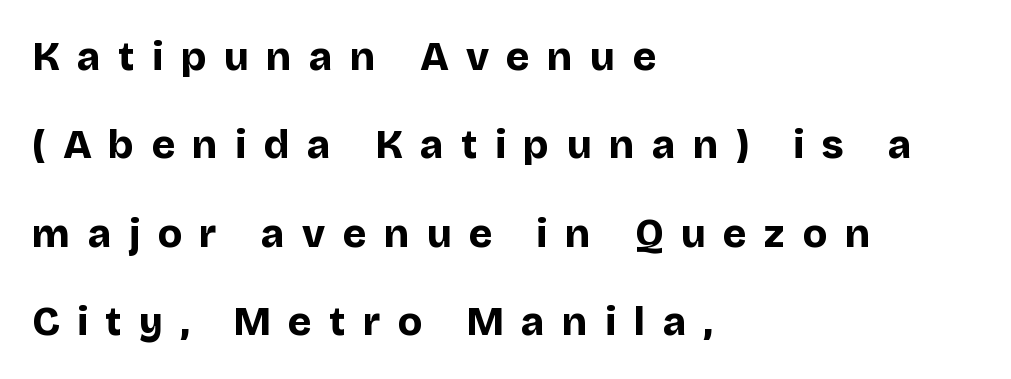
Q: Is the text bold? A: Yes.
Q: Is the text italic (slanted)? A: No, it is upright.
Q: Is the typeface a serif or a sans-serif typeface? A: Sans-serif.
Q: Is the text underlined? A: No.
Q: How is the paragraph aligned? A: Left-aligned.
Q: Is the spacing between letters normal or unusually wide? A: Unusually wide.
Q: Is the spacing between lines tight, normal or loose? A: Loose.
Q: Width (condensed, normal, or wide)? A: Normal.
Q: Stroke contrast? A: Low.
Q: x-height? A: Large.
Q: Monospaced? A: No.
